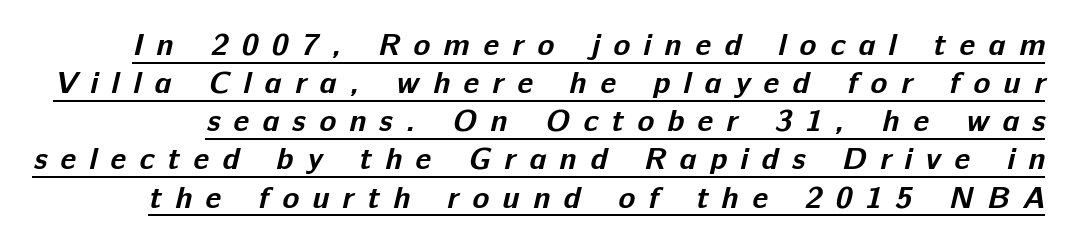
{"serif": "no", "bold": "yes", "weight": "bold", "width": "normal", "stroke_contrast": "low", "x_height": "medium", "monospaced": "no", "underline": "yes", "line_spacing_ratio": 1.23, "letter_spacing": "wide", "letter_spacing_em": 0.43, "glyph_px": 31}
